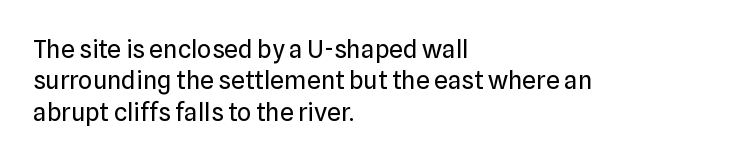
{"italic": "no", "bold": "no", "underline": "no", "align": "left", "line_spacing": "normal", "line_spacing_ratio": 1.26, "letter_spacing": "normal", "letter_spacing_em": 0.0, "glyph_px": 25}
